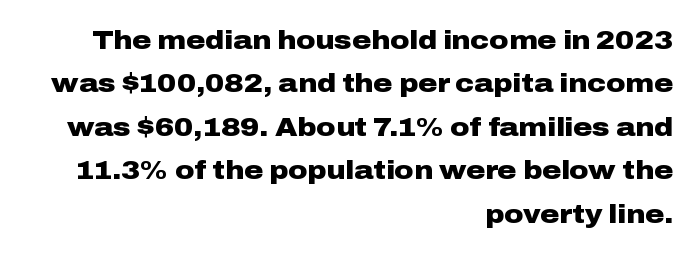
The image shows 26 px bold type, upright; set right-aligned, normal line spacing (1.67x), normal letter spacing, not underlined.
